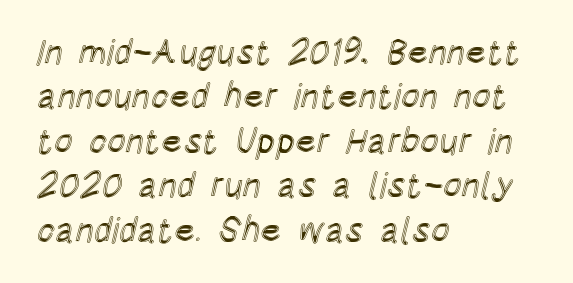
Baseline-to-baseline distance is the conventional proportion of letter height. Compared with typical body copy, the letter spacing here is the same. This sample is left-justified, so line endings fall wherever the words run out. The space directly below the letters is spotless.
